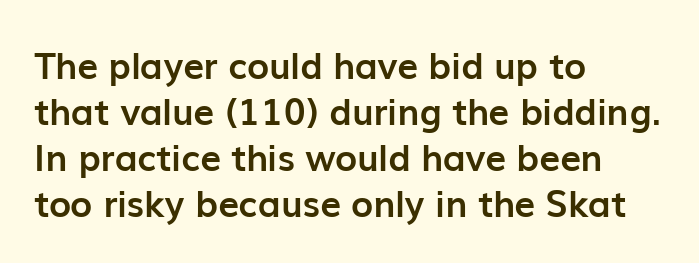
If you drew a line through each stem, it would be perfectly vertical. These words are printed bold, with thick strokes throughout. The rendering uses natural spacing where letterforms have individual widths. Nobody drew a line under any word here. This sample uses plain, unmodified letter spacing. These lines stack with their left ends in a neat column.
